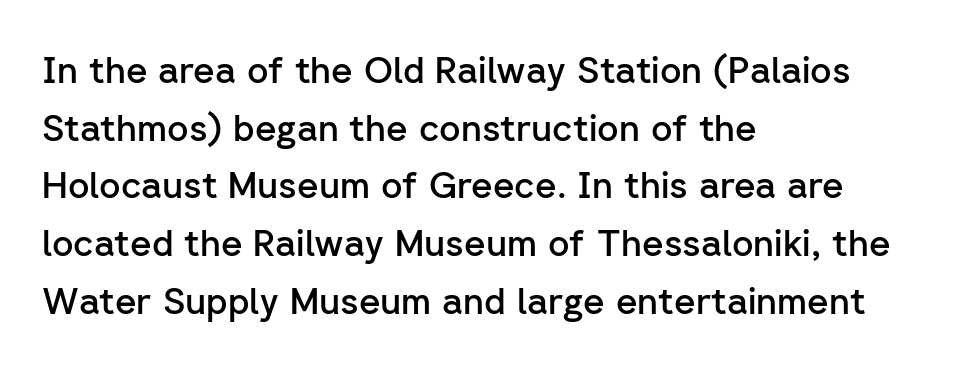
The letters are semibold — heavier than regular but short of a full bold. Each letter keeps its own natural width here, so spacing adapts to shape. Compared with typical body copy, the letter spacing here is the same. The specimen reads as upright at a glance. Honestly, the row spacing looks completely unremarkable. The letters carry no serifs — their stems end cleanly without finishing strokes.
